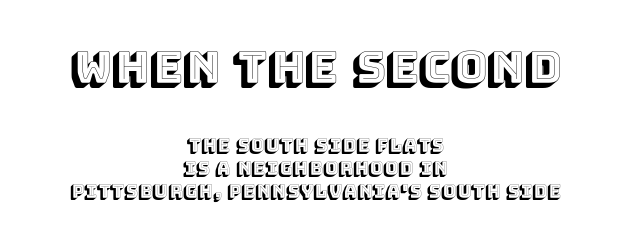
Q: Is the text italic (slanted)? A: No, it is upright.
Q: Is the text underlined? A: No.
Q: How is the paragraph aligned? A: Centered.
Q: Is the spacing between letters normal or unusually wide? A: Normal.
Q: Is the spacing between lines tight, normal or loose? A: Normal.
Q: Which block of text is set in a larger size, the first (top) or the second (bottom)? A: The first (top) one.
Q: Width (condensed, normal, or wide)? A: Normal.
Q: x-height? A: Large.
Q: Monospaced? A: No.
